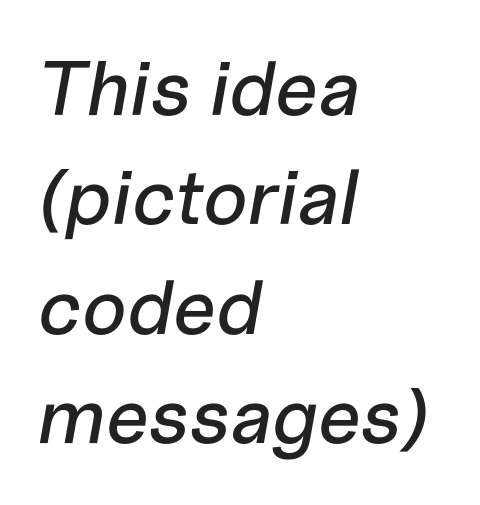
Q: Is the text italic (slanted)? A: Yes, it leans right by about 10 degrees.
Q: Is the text underlined? A: No.
Q: How is the paragraph aligned? A: Left-aligned.
Q: Is the spacing between letters normal or unusually wide? A: Normal.
Q: Is the spacing between lines tight, normal or loose? A: Normal.
Q: Width (condensed, normal, or wide)? A: Normal.
Q: Stroke contrast? A: Low.
Q: x-height? A: Medium.
Q: Monospaced? A: No.
